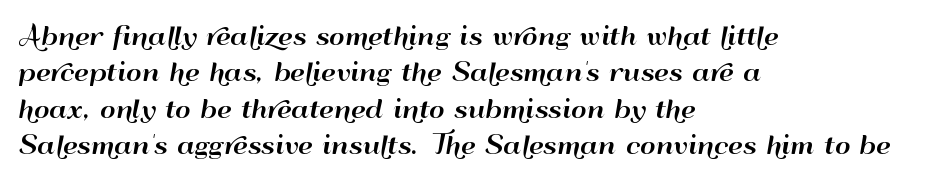
The image shows 24 px text type; set left-aligned, normal line spacing (1.52x), normal letter spacing, not underlined.
